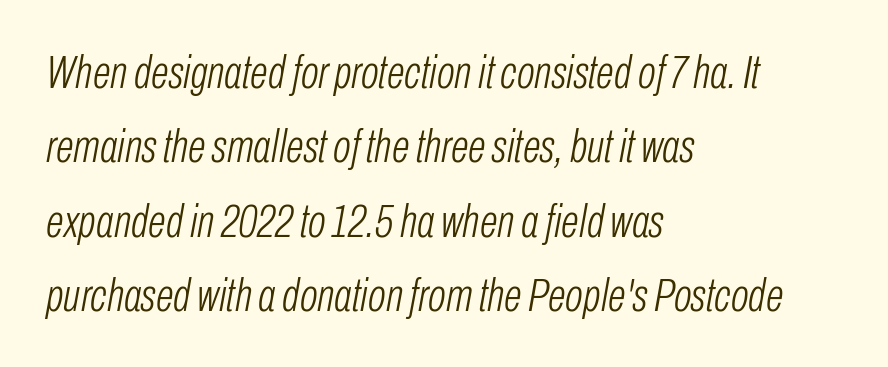
{"italic": "yes", "lean": "right", "slant_degrees": 10, "bold": "no", "weight": "light", "width": "condensed", "stroke_contrast": "low", "x_height": "medium", "monospaced": "no", "underline": "no", "align": "left", "line_spacing": "normal", "line_spacing_ratio": 1.58, "letter_spacing": "normal", "letter_spacing_em": 0.0, "glyph_px": 47}
